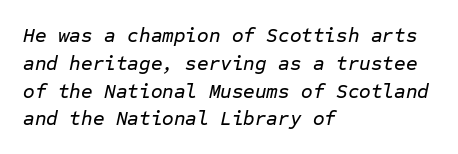
The image shows 20 px text type, italic (leaning right); set left-aligned, normal line spacing (1.39x), normal letter spacing, not underlined.
